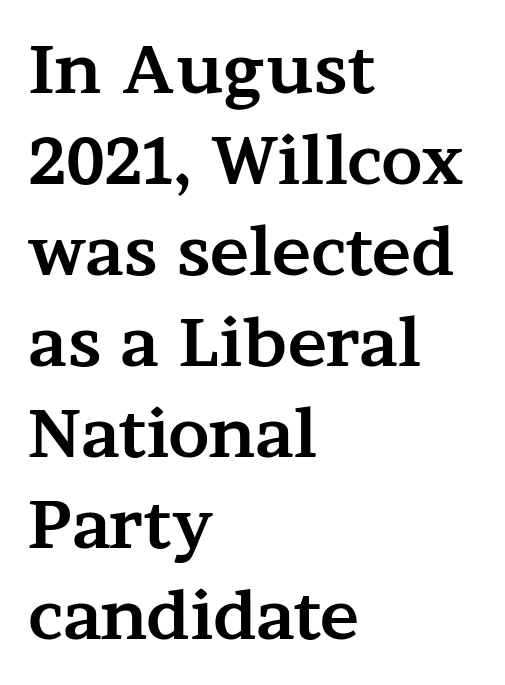
{"serif": "yes", "italic": "no", "bold": "yes", "weight": "bold", "width": "wide", "stroke_contrast": "medium", "x_height": "medium", "monospaced": "no", "underline": "no", "align": "left", "line_spacing": "normal", "line_spacing_ratio": 1.38, "letter_spacing": "normal", "letter_spacing_em": 0.0, "glyph_px": 66}
